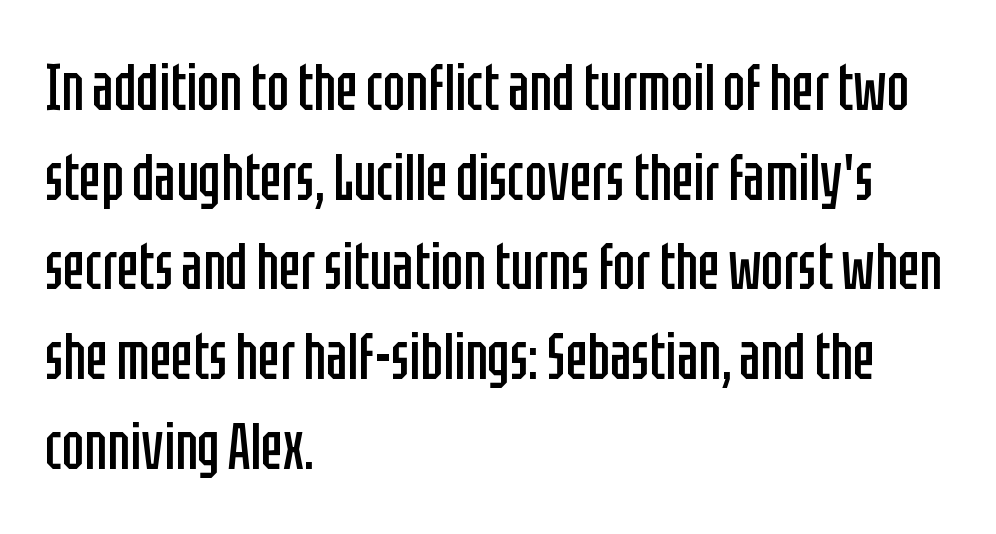
{"serif": "no", "italic": "no", "bold": "no", "weight": "regular", "width": "condensed", "stroke_contrast": "low", "x_height": "large", "monospaced": "no", "underline": "no", "align": "left", "line_spacing": "normal", "line_spacing_ratio": 1.38, "letter_spacing": "normal", "letter_spacing_em": 0.0, "glyph_px": 65}
